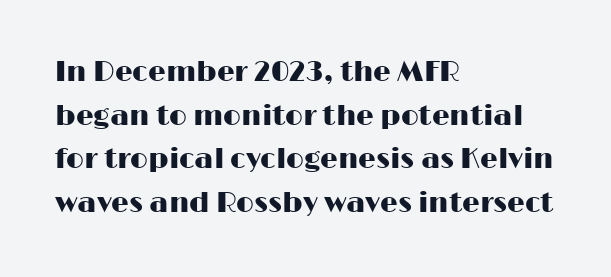
In terms of letterform style, serifs are entirely absent. Descender tails drop into unmarked territory. This sample uses plain, unmodified letter spacing. You could not count columns in this text — the font is proportionally spaced.
